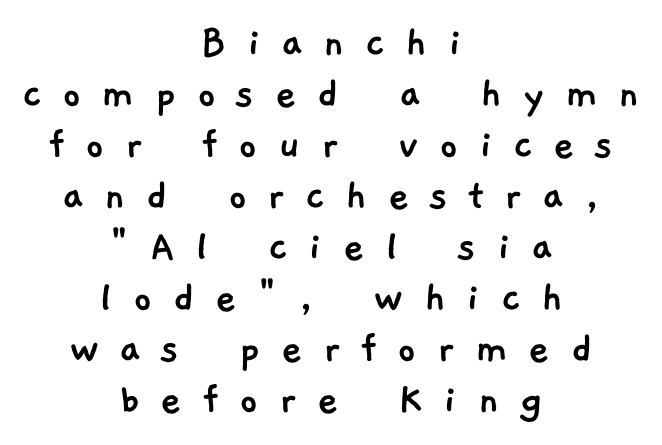
Do the characters align in a grid? No, the font is proportional. The gap between lines stays unmarked. Does the leading feel generous? Not at all — it's pinched. Inter-character spacing is expanded well beyond the font's built-in metrics. The compositor balanced each line on the midline.
